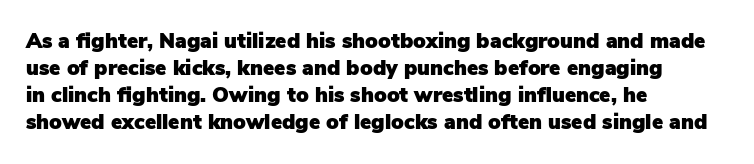
{"italic": "no", "underline": "no", "align": "left", "line_spacing": "normal", "line_spacing_ratio": 1.29, "letter_spacing": "normal", "letter_spacing_em": 0.0, "glyph_px": 21}
